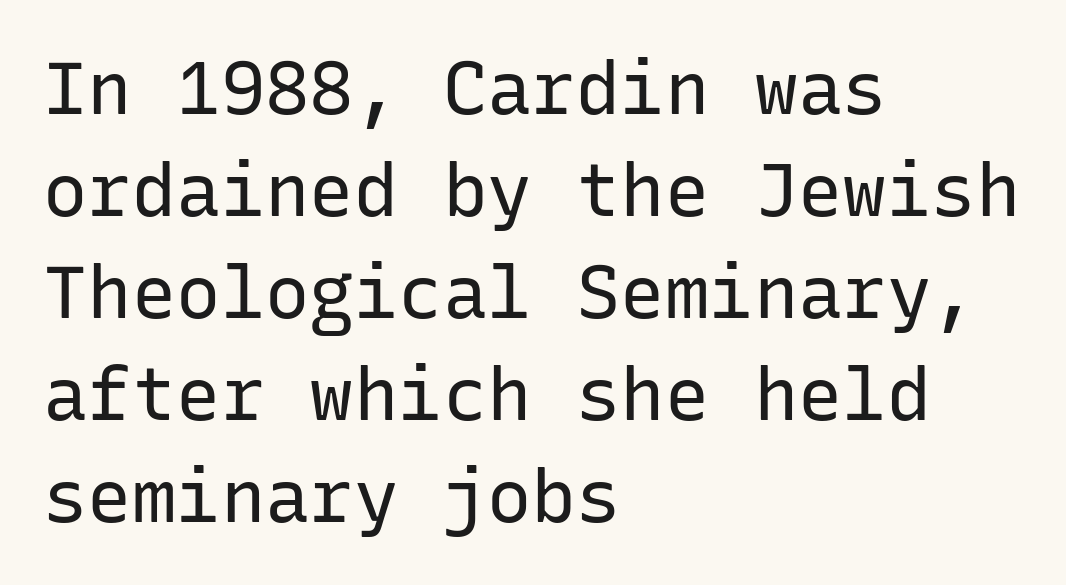
The image shows 74 px regular-weight sans-serif type, upright, monospaced; set left-aligned, normal line spacing (1.38x), normal letter spacing, not underlined; low stroke contrast and a medium x-height.
